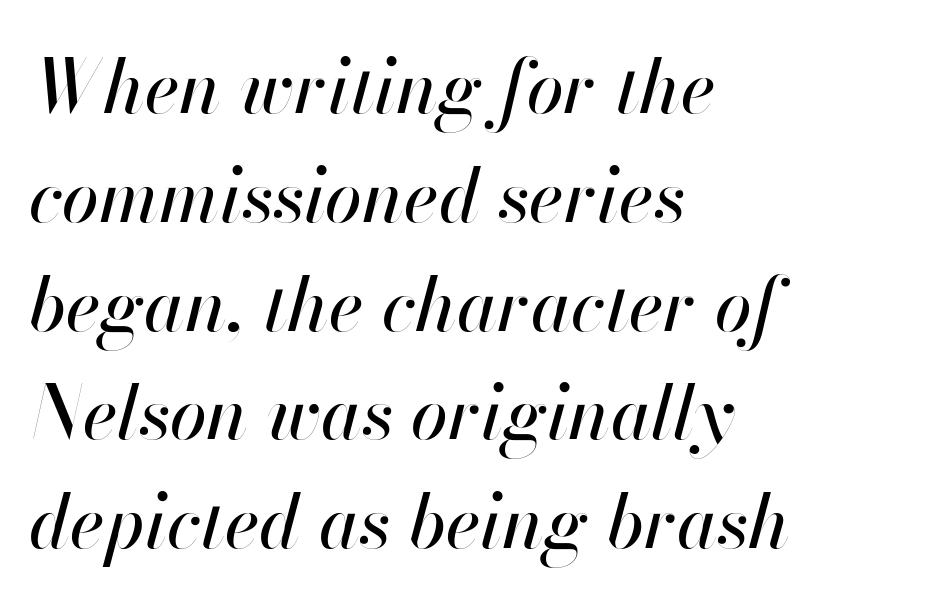
{"italic": "yes", "lean": "right", "slant_degrees": 13, "width": "normal", "stroke_contrast": "high", "x_height": "small", "monospaced": "no", "underline": "no", "align": "left", "line_spacing": "normal", "line_spacing_ratio": 1.47, "letter_spacing": "normal", "letter_spacing_em": 0.0, "glyph_px": 74}
